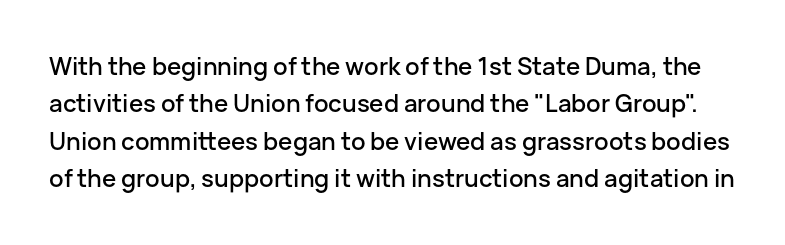
{"italic": "no", "underline": "no", "line_spacing": "normal", "line_spacing_ratio": 1.56, "letter_spacing": "normal", "letter_spacing_em": 0.0, "glyph_px": 24}
